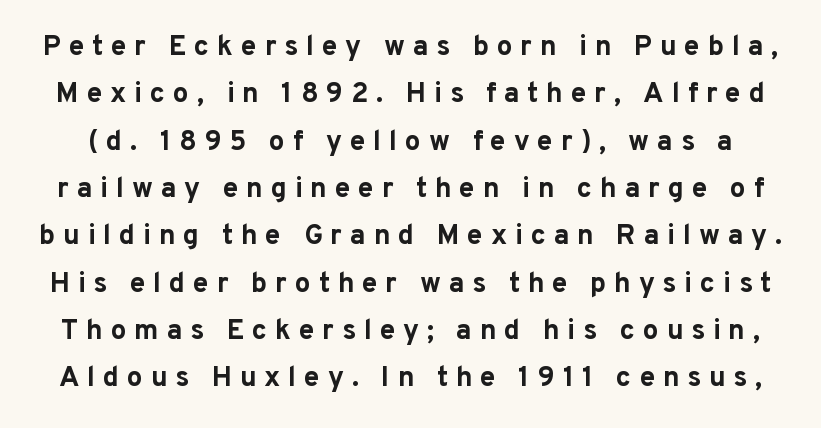
The image shows 28 px bold sans-serif type, upright; set normal line spacing (1.69x), unusually wide letter spacing (+0.28 em), not underlined; low stroke contrast and a medium x-height.
